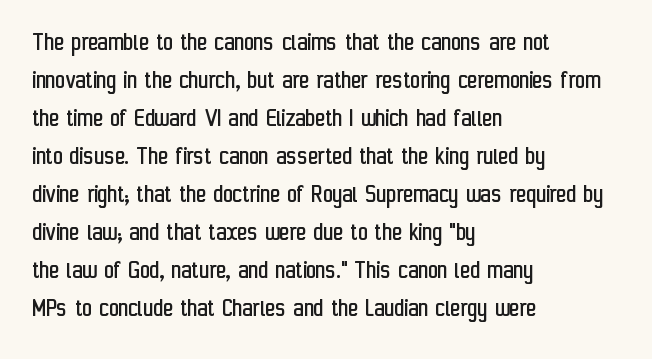
The image shows 27 px text type, upright; set left-aligned, normal line spacing (1.41x), normal letter spacing, not underlined.
